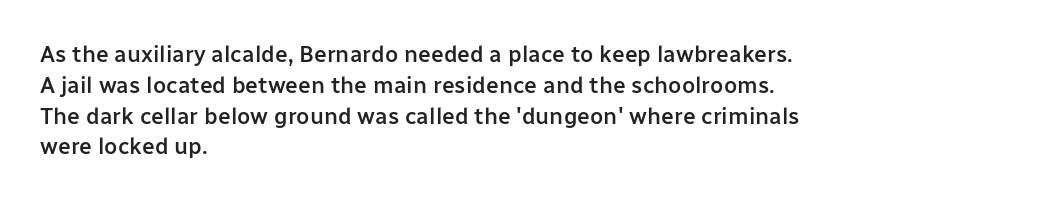
{"italic": "no", "bold": "semi", "underline": "no", "align": "left", "line_spacing": "normal", "line_spacing_ratio": 1.34, "letter_spacing": "normal", "letter_spacing_em": 0.0, "glyph_px": 23}
